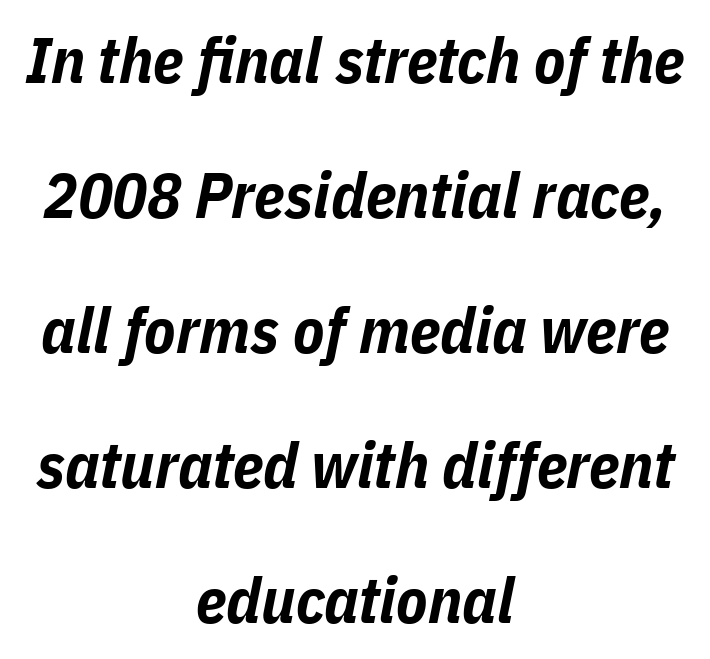
{"italic": "yes", "lean": "right", "slant_degrees": 11, "bold": "yes", "weight": "bold", "width": "condensed", "stroke_contrast": "low", "x_height": "medium", "monospaced": "no", "underline": "no", "align": "center", "line_spacing": "loose", "line_spacing_ratio": 2.11, "letter_spacing": "normal", "letter_spacing_em": 0.0, "glyph_px": 64}
